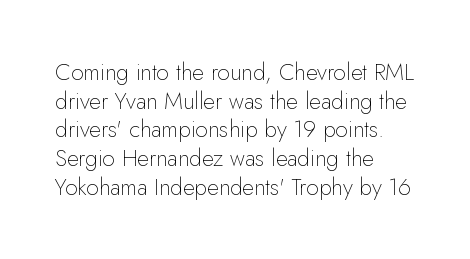
The lines sit at an ordinary, default distance from one another. The text block is weighted toward the left margin, trailing off unevenly rightward. Tracking value appears to be zero — textbook default spacing. Has an underline been added? It has not. Stroke mass is kept to a normal reading level or below.
